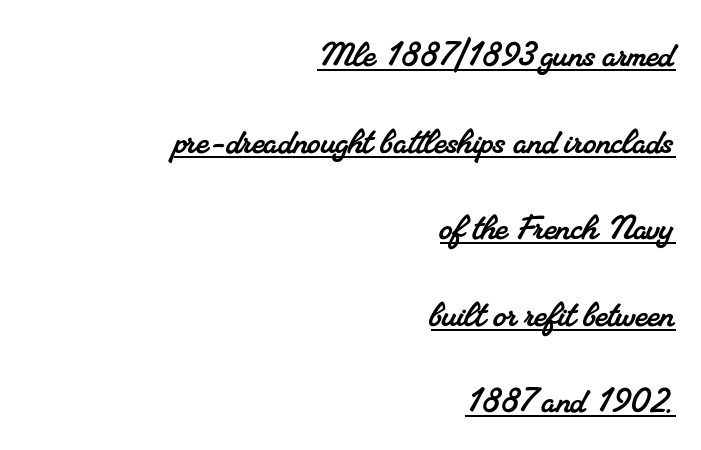
The image shows 42 px serif type; set right-aligned, loose line spacing (2.06x), normal letter spacing, underlined; medium stroke contrast and a small x-height.
